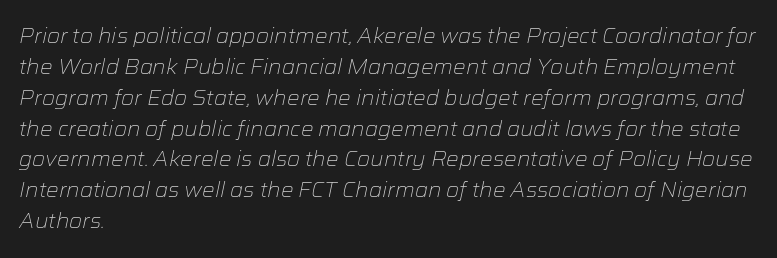
Q: Is the text bold? A: No.
Q: Is the text italic (slanted)? A: Yes, it leans right by about 12 degrees.
Q: Is the text underlined? A: No.
Q: How is the paragraph aligned? A: Left-aligned.
Q: Is the spacing between letters normal or unusually wide? A: Normal.
Q: Is the spacing between lines tight, normal or loose? A: Normal.
